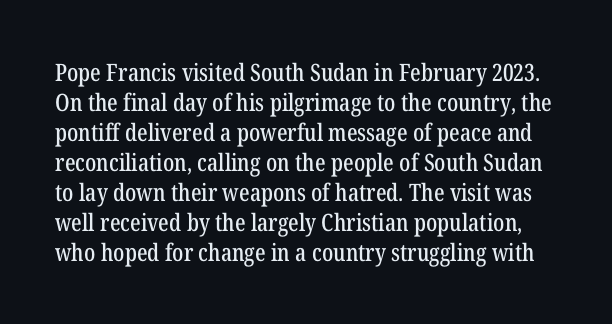
Q: Is the text italic (slanted)? A: No, it is upright.
Q: Is the text underlined? A: No.
Q: Is the spacing between letters normal or unusually wide? A: Normal.
Q: Is the spacing between lines tight, normal or loose? A: Normal.
